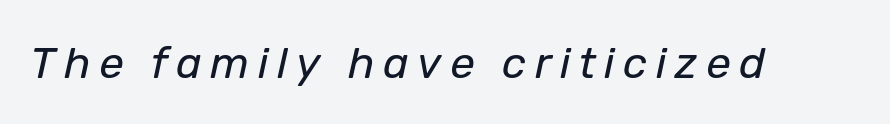
The area under the type is left untouched. Proportional: the letters do not fall into vertical columns. Ink coverage per letter is moderate at most. The face used here has a pronounced slope to its letters.
